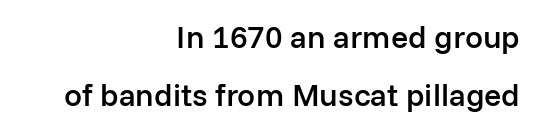
The image shows 32 px semibold sans-serif type, upright; set right-aligned, line spacing 1.8x, normal letter spacing, not underlined; low stroke contrast and a medium x-height.
